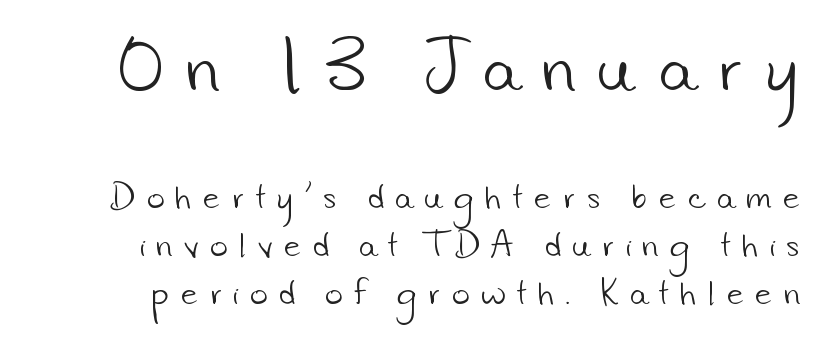
{"serif": "no", "bold": "no", "weight": "light", "width": "normal", "stroke_contrast": "low", "x_height": "small", "monospaced": "no", "underline": "no", "line_spacing": "normal", "line_spacing_ratio": 1.6, "letter_spacing": "wide", "letter_spacing_em": 0.39, "larger_block": "first", "size_ratio": 2.03, "glyph_px": 61}
